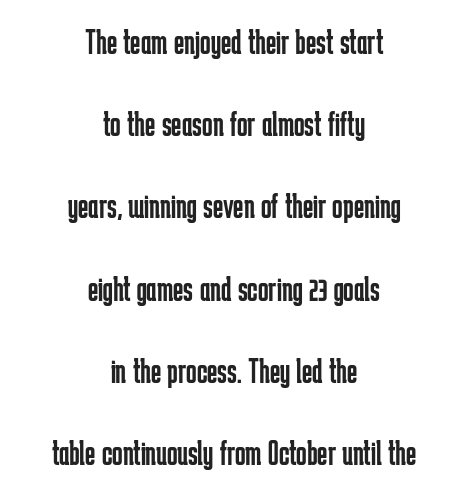
The image shows 35 px regular-weight, condensed sans-serif type, upright; set centered, loose line spacing (2.35x), normal letter spacing, not underlined; low stroke contrast and a medium x-height.
